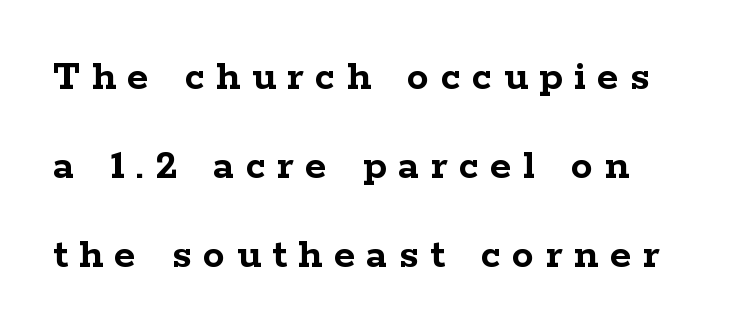
Q: Is the text bold? A: Yes.
Q: Is the text italic (slanted)? A: No, it is upright.
Q: Is the typeface a serif or a sans-serif typeface? A: Serif.
Q: Is the text underlined? A: No.
Q: How is the paragraph aligned? A: Left-aligned.
Q: Is the spacing between letters normal or unusually wide? A: Unusually wide.
Q: Is the spacing between lines tight, normal or loose? A: Loose.
Q: Width (condensed, normal, or wide)? A: Wide.
Q: Stroke contrast? A: Low.
Q: x-height? A: Medium.
Q: Monospaced? A: No.
